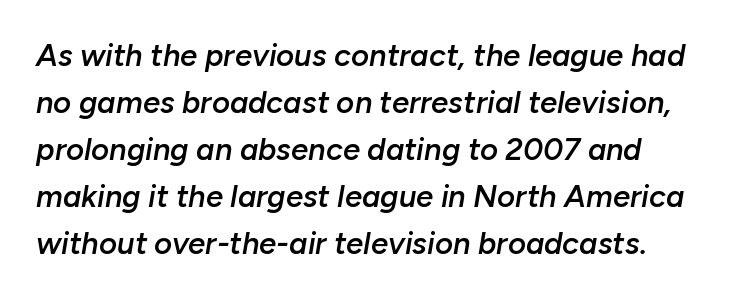
The specimen reads as italic at a glance. Character widths vary here, with narrow letters taking less room than wide ones. I'd describe the lettering as semibold — firm but not a full bold. Honestly, the letter spacing is just normal — you wouldn't notice it. The zone under the glyphs is completely vacant. Interline gaps are of average width in this sample.
